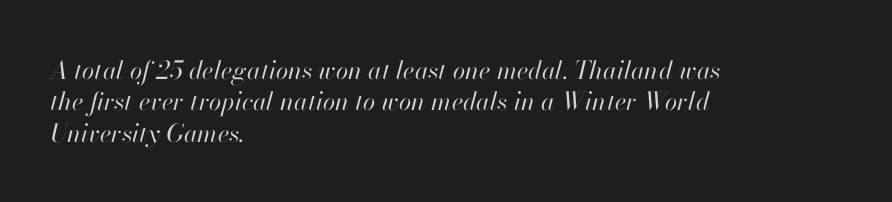
{"italic": "yes", "lean": "right", "slant_degrees": 13, "bold": "no", "underline": "no", "align": "left", "line_spacing": "normal", "line_spacing_ratio": 1.26, "letter_spacing": "normal", "letter_spacing_em": 0.0, "glyph_px": 25}
